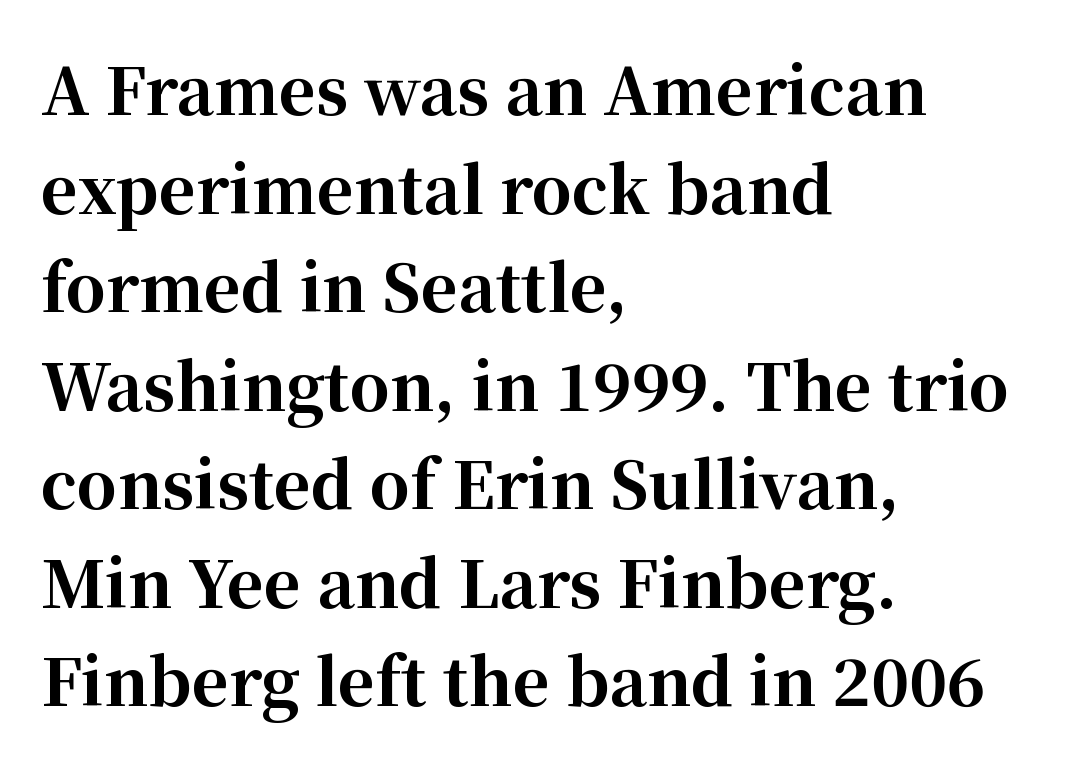
The image shows 64 px bold serif type, upright; set left-aligned, normal line spacing (1.54x), normal letter spacing, not underlined; high stroke contrast and a medium x-height.
